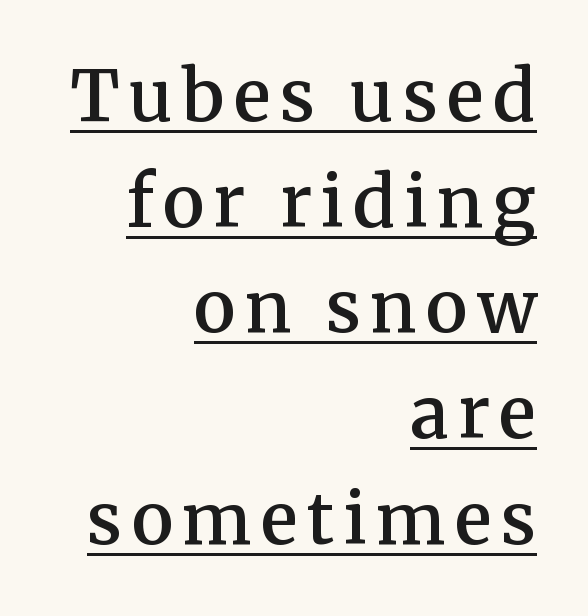
Q: Is the text bold? A: Semi-bold.
Q: Is the text italic (slanted)? A: No, it is upright.
Q: Is the typeface a serif or a sans-serif typeface? A: Serif.
Q: Is the text underlined? A: Yes.
Q: How is the paragraph aligned? A: Right-aligned.
Q: Is the spacing between lines tight, normal or loose? A: Normal.
Q: Width (condensed, normal, or wide)? A: Normal.
Q: Stroke contrast? A: Medium.
Q: x-height? A: Medium.
Q: Monospaced? A: No.
